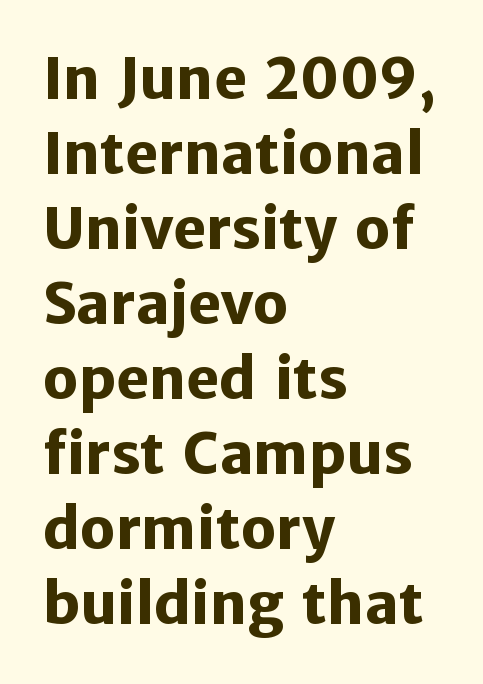
Q: Is the text bold? A: Yes.
Q: Is the text italic (slanted)? A: No, it is upright.
Q: Is the typeface a serif or a sans-serif typeface? A: Sans-serif.
Q: Is the text underlined? A: No.
Q: How is the paragraph aligned? A: Left-aligned.
Q: Is the spacing between letters normal or unusually wide? A: Normal.
Q: Is the spacing between lines tight, normal or loose? A: Normal.
Q: Width (condensed, normal, or wide)? A: Normal.
Q: Stroke contrast? A: Low.
Q: x-height? A: Medium.
Q: Monospaced? A: No.
